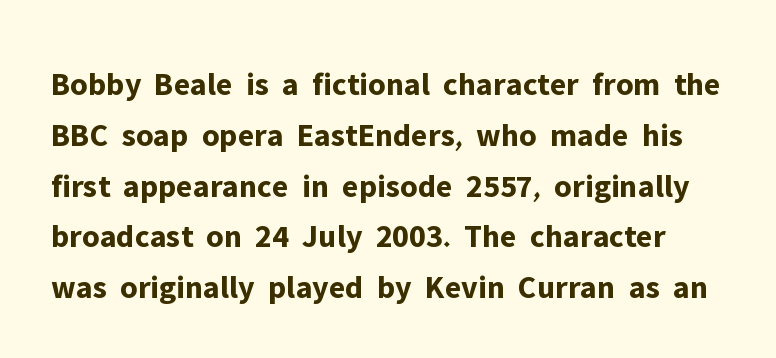
Q: Is the text bold? A: Yes.
Q: Is the text italic (slanted)? A: No, it is upright.
Q: Is the typeface a serif or a sans-serif typeface? A: Sans-serif.
Q: Is the text underlined? A: No.
Q: Is the spacing between letters normal or unusually wide? A: Normal.
Q: Is the spacing between lines tight, normal or loose? A: Normal.
Q: Width (condensed, normal, or wide)? A: Normal.
Q: Stroke contrast? A: Low.
Q: x-height? A: Medium.
Q: Monospaced? A: No.
